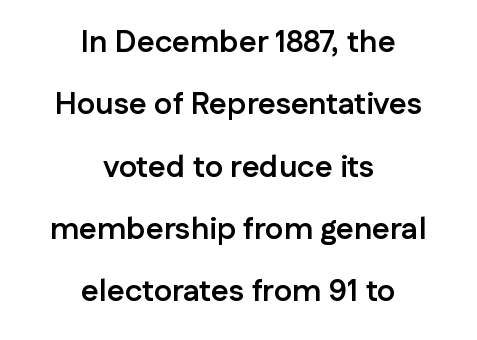
The image shows 31 px semibold sans-serif type, upright; set centered, loose line spacing (2.01x), normal letter spacing, not underlined; low stroke contrast and a medium x-height.
